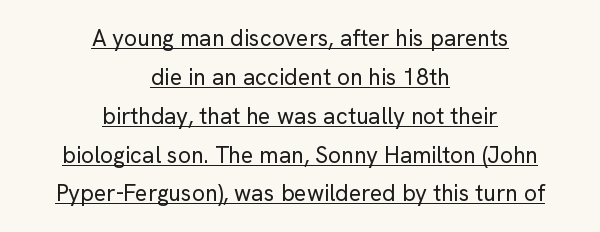
{"italic": "no", "bold": "no", "underline": "yes", "align": "center", "line_spacing": "normal", "line_spacing_ratio": 1.69, "letter_spacing": "normal", "letter_spacing_em": 0.0, "glyph_px": 23}
